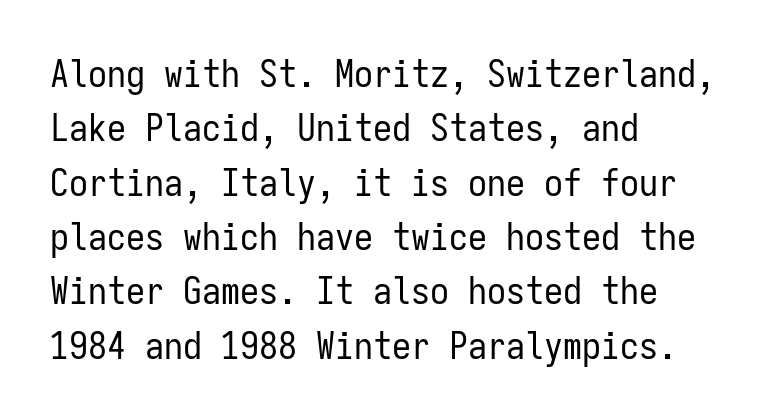
The image shows 38 px regular-weight, condensed sans-serif type, upright, monospaced; set left-aligned, normal line spacing (1.43x), normal letter spacing, not underlined; low stroke contrast and a medium x-height.
